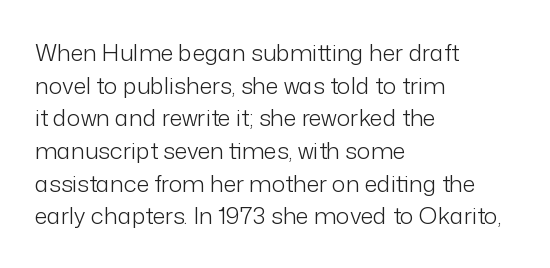
The image shows 23 px text type, upright; set left-aligned, normal line spacing (1.42x), normal letter spacing, not underlined.
